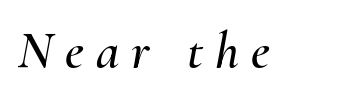
Q: Is the text italic (slanted)? A: Yes, it leans right by about 10 degrees.
Q: Is the text underlined? A: No.
Q: Is the spacing between letters normal or unusually wide? A: Unusually wide.
Q: Width (condensed, normal, or wide)? A: Normal.
Q: Stroke contrast? A: Medium.
Q: x-height? A: Small.
Q: Monospaced? A: No.
